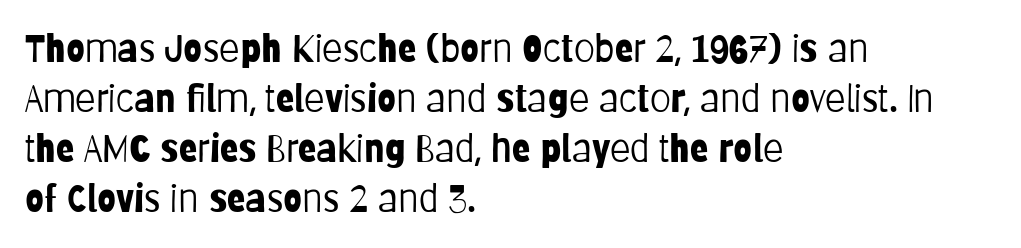
{"serif": "no", "italic": "no", "bold": "no", "weight": "light", "width": "condensed", "stroke_contrast": "low", "x_height": "large", "monospaced": "no", "underline": "no", "align": "left", "line_spacing": "normal", "line_spacing_ratio": 1.32, "letter_spacing": "normal", "letter_spacing_em": 0.0, "glyph_px": 38}
